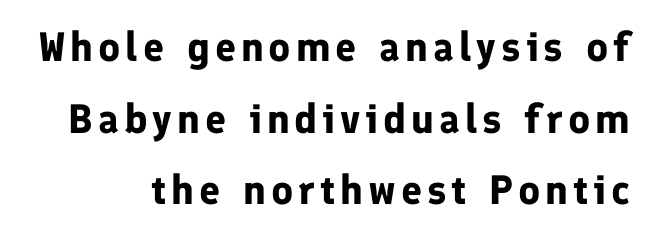
Q: Is the text bold? A: Yes.
Q: Is the text italic (slanted)? A: No, it is upright.
Q: Is the typeface a serif or a sans-serif typeface? A: Sans-serif.
Q: Is the text underlined? A: No.
Q: Width (condensed, normal, or wide)? A: Normal.
Q: Stroke contrast? A: Low.
Q: x-height? A: Medium.
Q: Monospaced? A: No.
